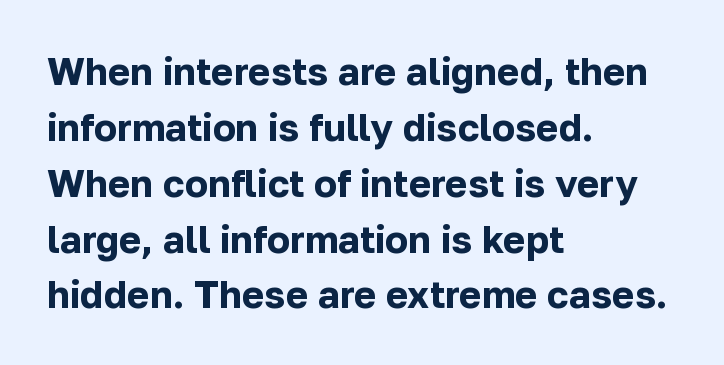
Q: Is the text bold? A: Yes.
Q: Is the text italic (slanted)? A: No, it is upright.
Q: Is the typeface a serif or a sans-serif typeface? A: Sans-serif.
Q: Is the text underlined? A: No.
Q: How is the paragraph aligned? A: Left-aligned.
Q: Is the spacing between letters normal or unusually wide? A: Normal.
Q: Is the spacing between lines tight, normal or loose? A: Normal.
Q: Width (condensed, normal, or wide)? A: Normal.
Q: Stroke contrast? A: Low.
Q: x-height? A: Medium.
Q: Monospaced? A: No.
